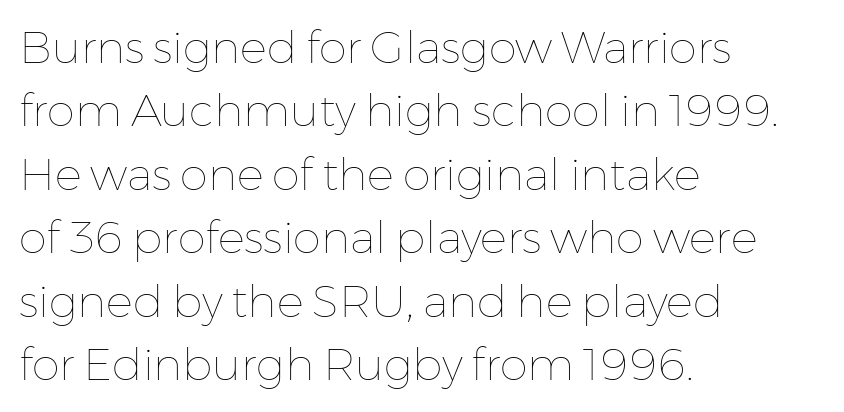
The image shows 45 px thin type, upright; set left-aligned, normal line spacing (1.41x), normal letter spacing, not underlined; low stroke contrast and a medium x-height.
